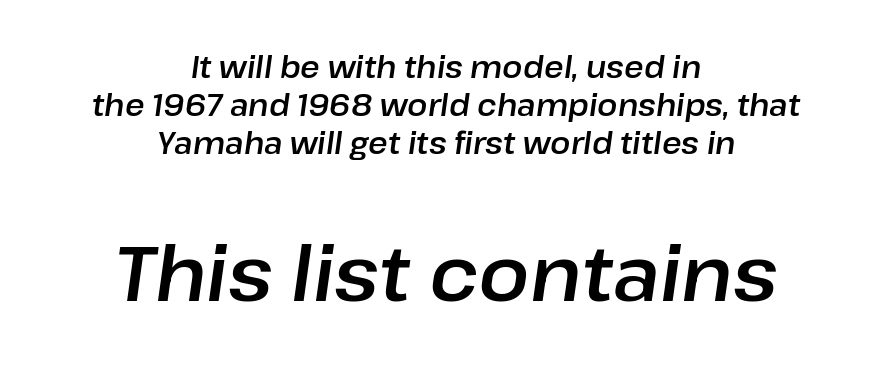
{"italic": "yes", "lean": "right", "slant_degrees": 8, "width": "normal", "stroke_contrast": "low", "x_height": "medium", "monospaced": "no", "underline": "no", "align": "center", "line_spacing": "normal", "line_spacing_ratio": 1.26, "letter_spacing": "normal", "letter_spacing_em": 0.0, "larger_block": "second", "size_ratio": 2.53, "glyph_px": 76}
